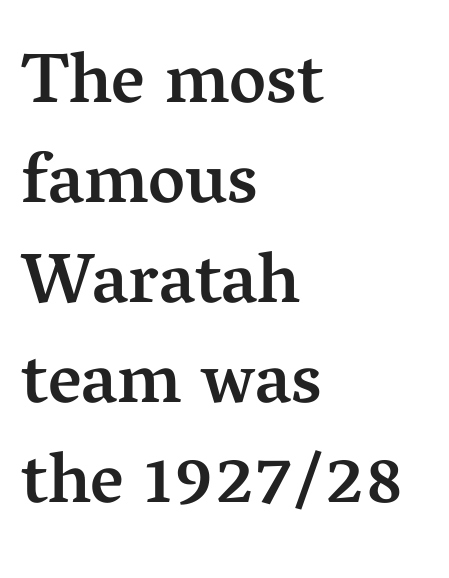
The passage shown is typeset with a serif family. Bold? Not quite — semibold, heavier than regular but stopping short. A roman cut, with each character standing at attention. This sample has the flowing, uneven cadence of proportional lettering. Teacher's note: observe the even left margin — that is flush-left alignment. The foot of each line stays bare and open.
